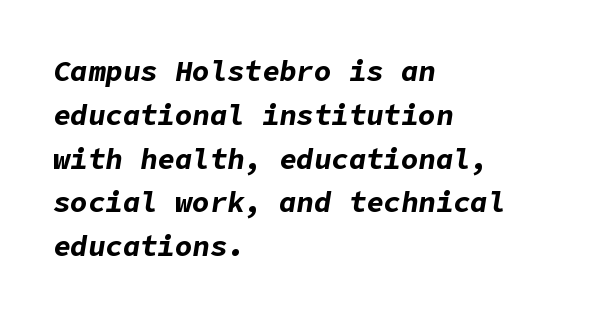
Each word holds together tightly as a unit, with standard inter-letter gaps. The typography opts for an oblique posture over an upright one. Alignment: flush left. This rendering features lettering with no underline. Successive baselines arrive at the customary interval.
